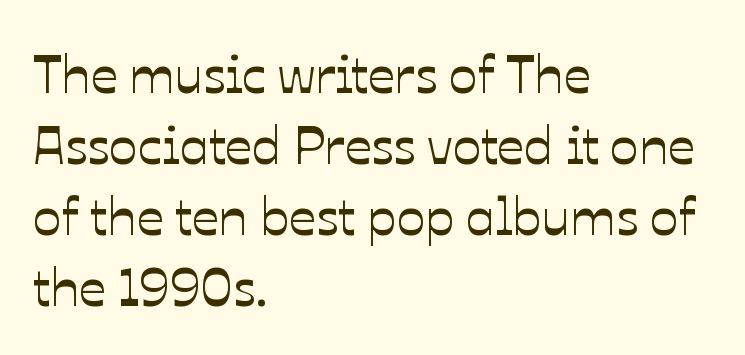
The image shows 53 px text type, upright; set left-aligned, normal line spacing (1.34x), normal letter spacing, not underlined; low stroke contrast and a medium x-height.
